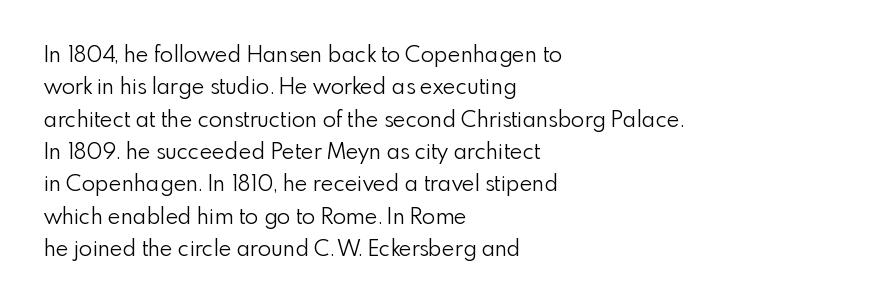
{"italic": "no", "bold": "no", "underline": "no", "align": "left", "line_spacing": "normal", "line_spacing_ratio": 1.47, "letter_spacing": "normal", "letter_spacing_em": 0.0, "glyph_px": 22}
